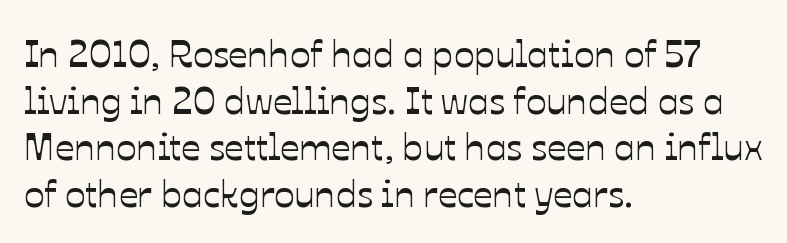
Q: Is the text italic (slanted)? A: No, it is upright.
Q: Is the text underlined? A: No.
Q: How is the paragraph aligned? A: Left-aligned.
Q: Is the spacing between letters normal or unusually wide? A: Normal.
Q: Width (condensed, normal, or wide)? A: Normal.
Q: Stroke contrast? A: Low.
Q: x-height? A: Medium.
Q: Monospaced? A: No.
